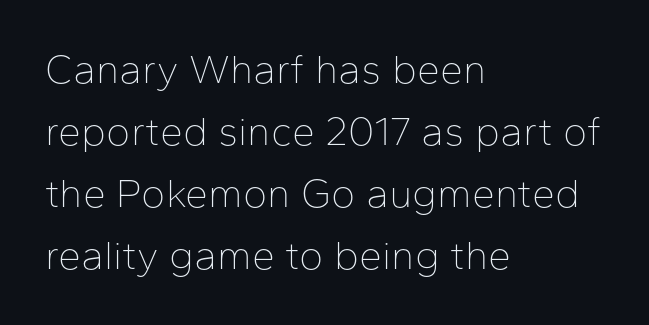
{"serif": "no", "italic": "no", "bold": "no", "weight": "thin", "width": "normal", "stroke_contrast": "low", "x_height": "medium", "monospaced": "no", "underline": "no", "align": "left", "line_spacing": "normal", "line_spacing_ratio": 1.51, "letter_spacing": "normal", "letter_spacing_em": 0.0, "glyph_px": 41}
